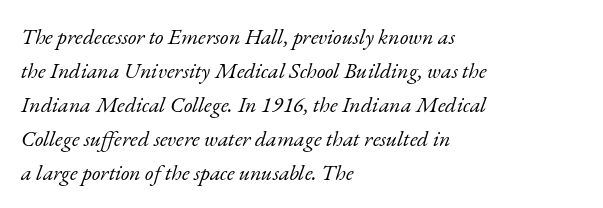
The compositor pushed each line to the left boundary. The leading is moderate, giving the passage an even texture. You can tell it's italic because the verticals aren't actually vertical. Rule under the text: the space is simply empty.
